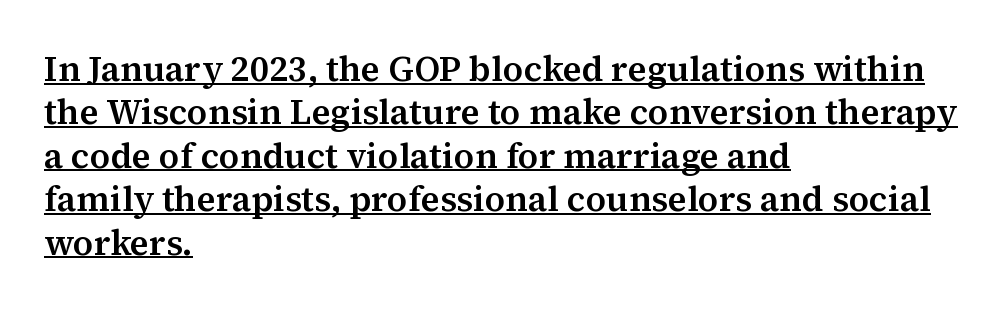
{"serif": "yes", "italic": "no", "width": "normal", "stroke_contrast": "medium", "x_height": "medium", "monospaced": "no", "underline": "yes", "align": "left", "line_spacing_ratio": 1.24, "letter_spacing": "normal", "letter_spacing_em": 0.0, "glyph_px": 35}
